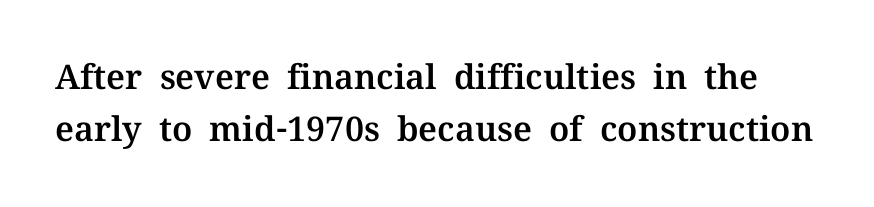
Q: Is the text italic (slanted)? A: No, it is upright.
Q: Is the typeface a serif or a sans-serif typeface? A: Serif.
Q: Is the text underlined? A: No.
Q: Is the spacing between letters normal or unusually wide? A: Normal.
Q: Is the spacing between lines tight, normal or loose? A: Normal.
Q: Width (condensed, normal, or wide)? A: Normal.
Q: Stroke contrast? A: Medium.
Q: x-height? A: Medium.
Q: Monospaced? A: No.
